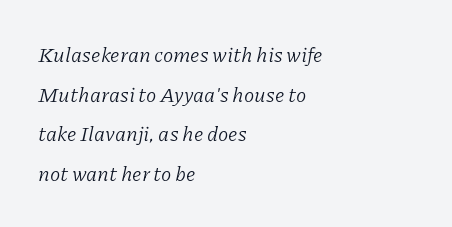
Q: Is the text bold? A: No.
Q: Is the text italic (slanted)? A: Yes, it leans right by about 11 degrees.
Q: Is the text underlined? A: No.
Q: How is the paragraph aligned? A: Left-aligned.
Q: Is the spacing between letters normal or unusually wide? A: Normal.
